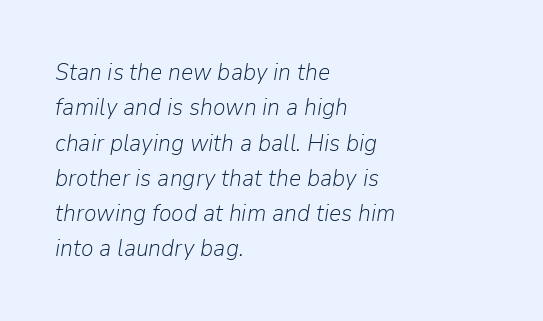
The image shows 24 px text type, italic (leaning right); set left-aligned, normal line spacing (1.47x), normal letter spacing, not underlined.
